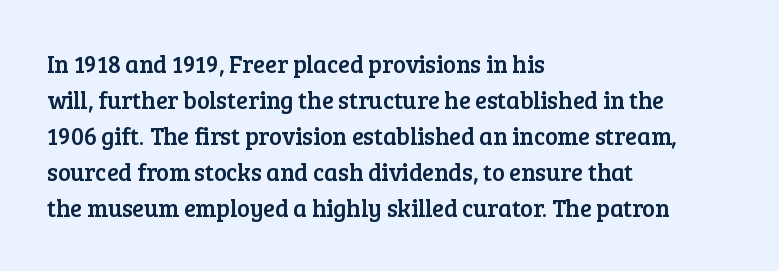
Q: Is the text italic (slanted)? A: No, it is upright.
Q: Is the text underlined? A: No.
Q: How is the paragraph aligned? A: Left-aligned.
Q: Is the spacing between letters normal or unusually wide? A: Normal.
Q: Is the spacing between lines tight, normal or loose? A: Normal.
